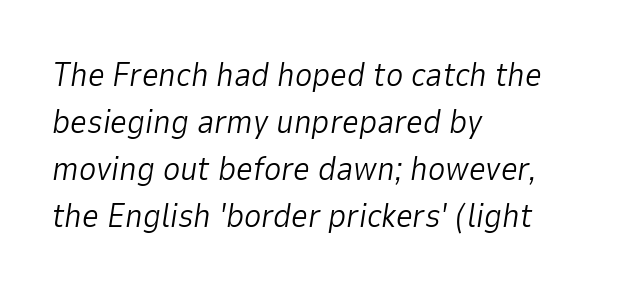
Q: Is the text bold? A: No.
Q: Is the text italic (slanted)? A: Yes, it leans right by about 9 degrees.
Q: Is the text underlined? A: No.
Q: How is the paragraph aligned? A: Left-aligned.
Q: Is the spacing between letters normal or unusually wide? A: Normal.
Q: Is the spacing between lines tight, normal or loose? A: Normal.
Q: Width (condensed, normal, or wide)? A: Normal.
Q: Stroke contrast? A: Low.
Q: x-height? A: Medium.
Q: Monospaced? A: No.
